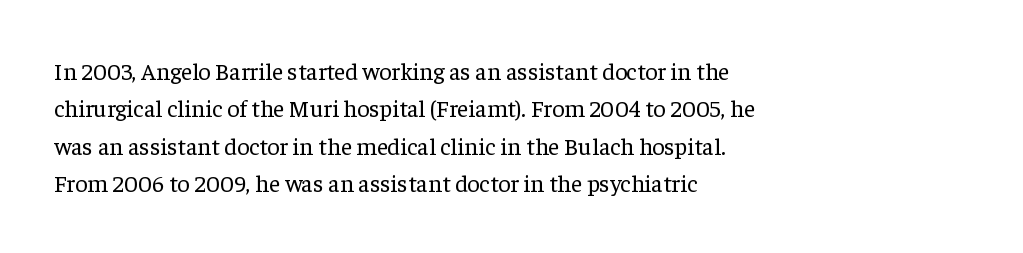
Evenly set lines give the paragraph a standard silhouette. Here the glyphs are tracked normally, forming tight word shapes. Rule under the text: the space is simply empty. Italic? Not at all — the glyphs are vertical. These glyphs show unthickened strokes, regular width or finer.
